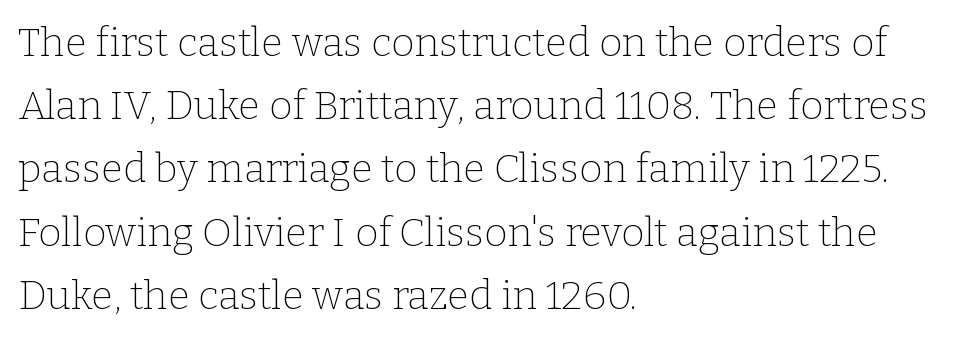
The image shows 40 px thin serif type, upright; set left-aligned, normal line spacing (1.58x), normal letter spacing, not underlined; low stroke contrast and a medium x-height.
